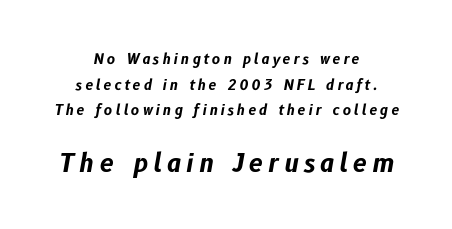
The image shows 25 px bold type, italic (leaning right); set centered, line spacing 1.83x, unusually wide letter spacing (+0.21 em), not underlined; the second (bottom) block is 1.79x larger.
